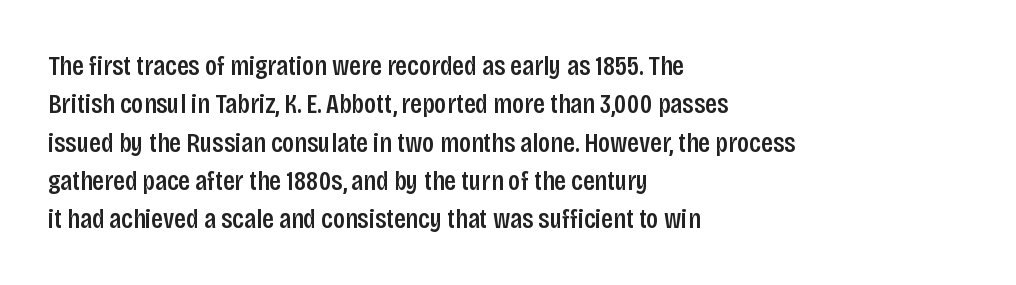
The image shows 28 px semibold, condensed sans-serif type, upright; set left-aligned, normal line spacing (1.37x), normal letter spacing, not underlined; low stroke contrast and a large x-height.
